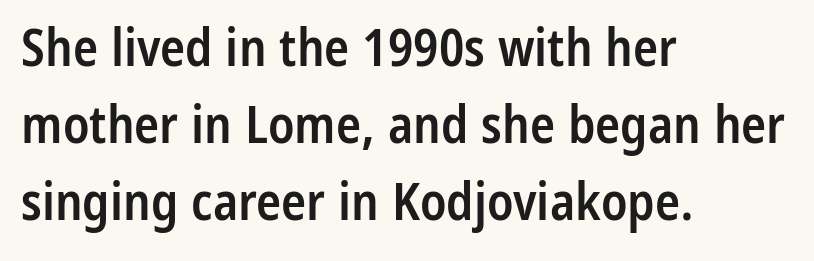
The image shows 52 px semibold, condensed sans-serif type, upright; set left-aligned, normal line spacing (1.48x), normal letter spacing, not underlined; low stroke contrast and a medium x-height.
